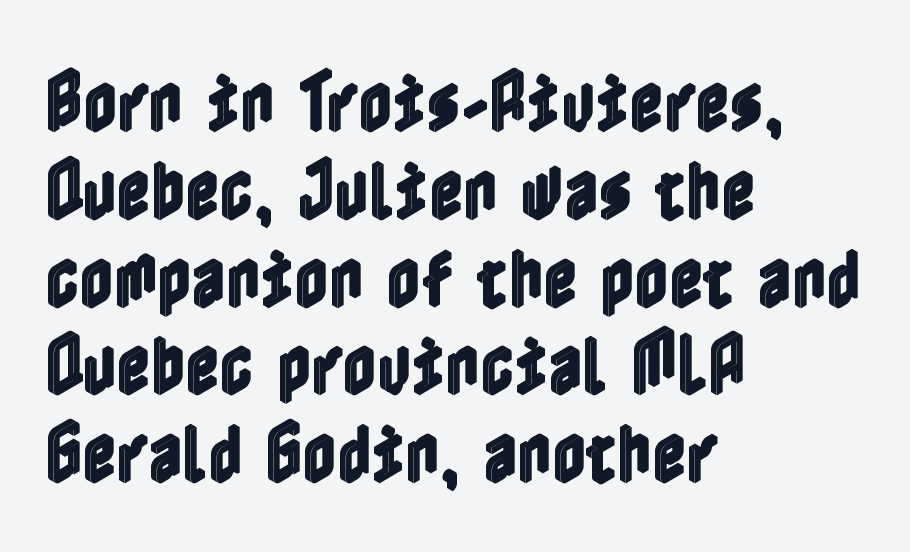
The image shows 66 px condensed type, upright; set left-aligned, normal line spacing (1.33x), normal letter spacing, not underlined; a medium x-height.
